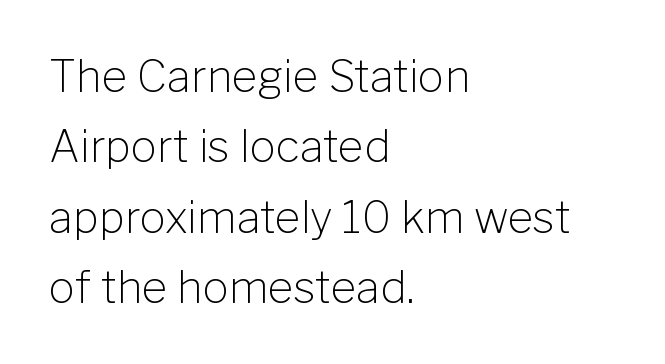
Bare-footed words on every line. Caption: face not bold, strokes unweighted. Serif or sans? Sans — the stroke terminals are bare. The rows are spaced the way most documents space them. The letters advance in unequal steps, a hallmark of proportional type.
